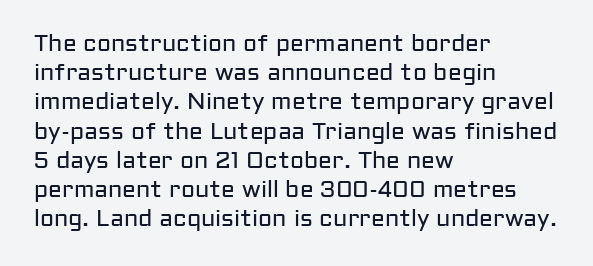
{"italic": "no", "bold": "no", "underline": "no", "align": "left", "line_spacing": "normal", "line_spacing_ratio": 1.27, "letter_spacing": "normal", "letter_spacing_em": 0.0, "glyph_px": 23}
